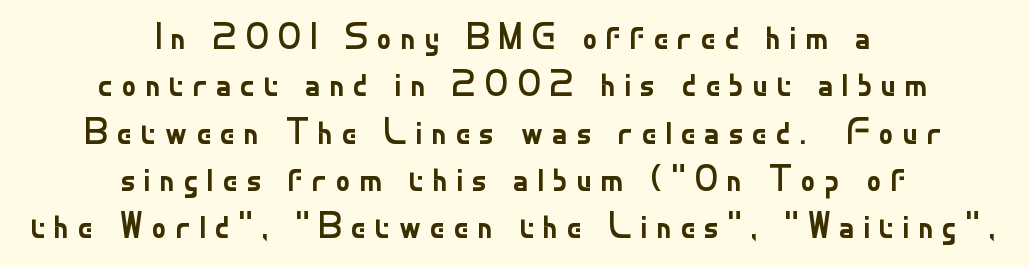
Font category for this specimen: sans-serif. Ordinary non-slanted type is in use. Check under the words: just untouched page. What stands out about the letter spacing? Its width — letters are far apart. The text block is weighted toward neither margin, spreading evenly from the middle. The typeface has the unassuming heft of standard copy or less.
